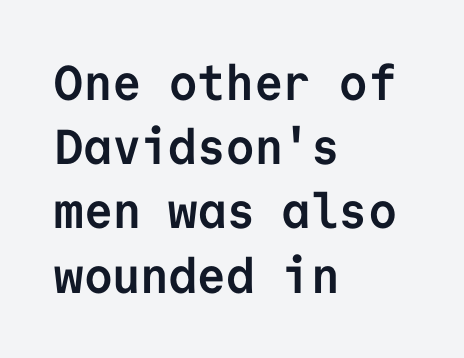
Q: Is the text bold? A: Yes.
Q: Is the text italic (slanted)? A: No, it is upright.
Q: Is the typeface a serif or a sans-serif typeface? A: Sans-serif.
Q: Is the text underlined? A: No.
Q: How is the paragraph aligned? A: Left-aligned.
Q: Is the spacing between letters normal or unusually wide? A: Normal.
Q: Is the spacing between lines tight, normal or loose? A: Normal.
Q: Width (condensed, normal, or wide)? A: Normal.
Q: Stroke contrast? A: Low.
Q: x-height? A: Medium.
Q: Monospaced? A: Yes.
